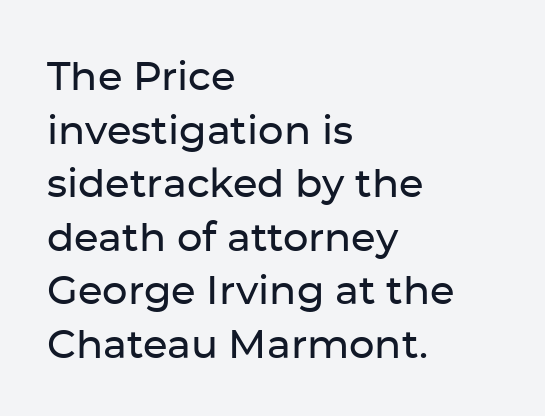
Q: Is the text italic (slanted)? A: No, it is upright.
Q: Is the typeface a serif or a sans-serif typeface? A: Sans-serif.
Q: Is the text underlined? A: No.
Q: How is the paragraph aligned? A: Left-aligned.
Q: Is the spacing between letters normal or unusually wide? A: Normal.
Q: Is the spacing between lines tight, normal or loose? A: Normal.
Q: Width (condensed, normal, or wide)? A: Normal.
Q: Stroke contrast? A: Low.
Q: x-height? A: Medium.
Q: Monospaced? A: No.
